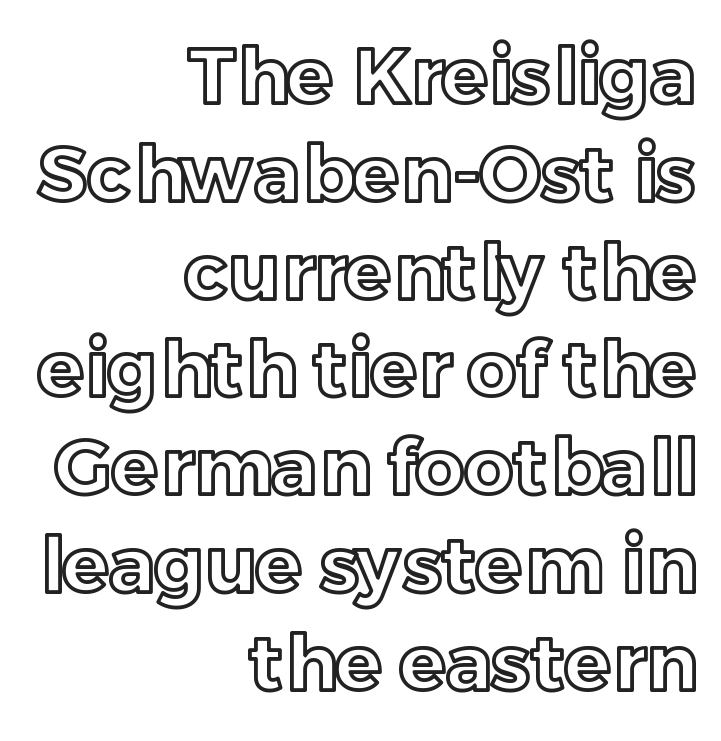
The image shows 77 px text type, upright; set right-aligned, normal line spacing (1.27x), normal letter spacing, not underlined; a medium x-height.
